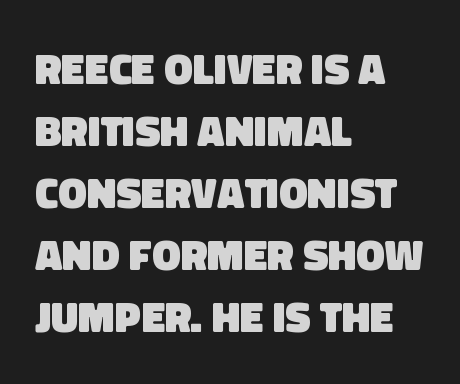
Q: Is the text bold? A: Yes.
Q: Is the typeface a serif or a sans-serif typeface? A: Sans-serif.
Q: Is the text underlined? A: No.
Q: How is the paragraph aligned? A: Left-aligned.
Q: Is the spacing between letters normal or unusually wide? A: Normal.
Q: Is the spacing between lines tight, normal or loose? A: Normal.
Q: Width (condensed, normal, or wide)? A: Normal.
Q: Stroke contrast? A: Low.
Q: x-height? A: Large.
Q: Monospaced? A: No.
